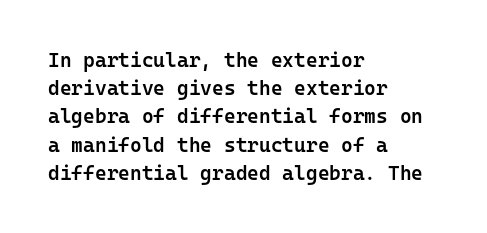
The image shows 20 px text type, upright; set left-aligned, normal line spacing (1.41x), normal letter spacing, not underlined.
